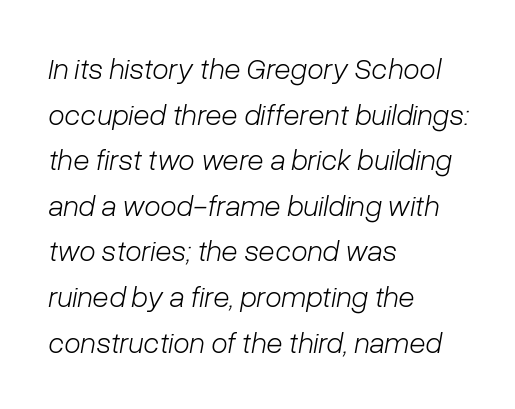
The rendering applies a slant to the glyphs. These lines stack with their left ends in a neat column. Weight class: somewhere from thin through regular. Compared with typical body copy, the letter spacing here is the same. Normally led — the rows are evenly, conventionally spaced. The passage shown is not underscored anywhere.
